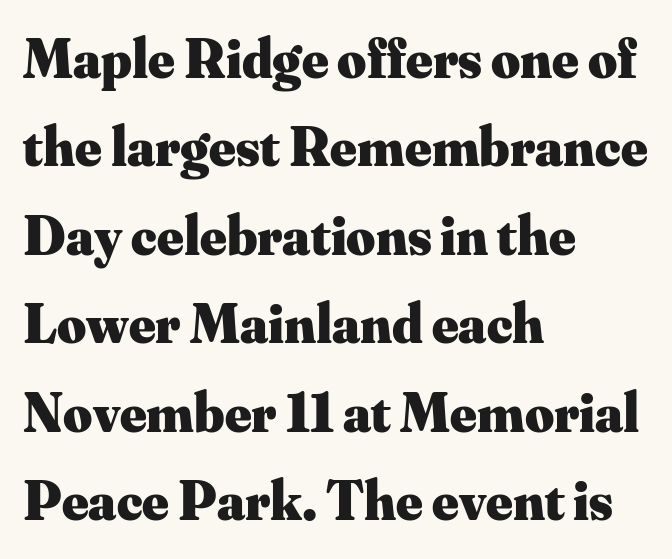
{"serif": "yes", "italic": "no", "bold": "yes", "weight": "heavy", "width": "normal", "stroke_contrast": "medium", "x_height": "small", "monospaced": "no", "underline": "no", "align": "left", "line_spacing": "normal", "line_spacing_ratio": 1.58, "letter_spacing": "normal", "letter_spacing_em": 0.0, "glyph_px": 56}
